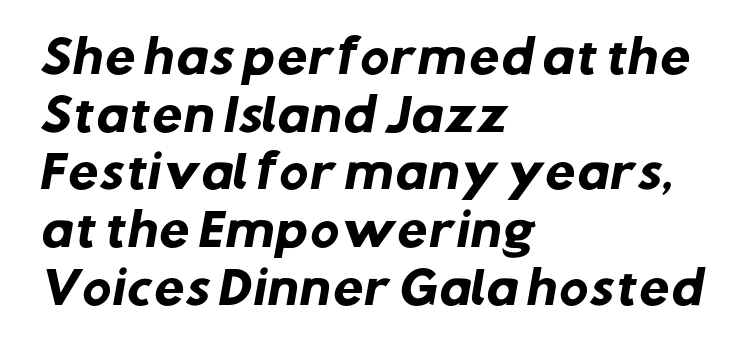
Q: Is the text bold? A: Yes.
Q: Is the typeface a serif or a sans-serif typeface? A: Sans-serif.
Q: Is the text underlined? A: No.
Q: How is the paragraph aligned? A: Left-aligned.
Q: Is the spacing between letters normal or unusually wide? A: Normal.
Q: Is the spacing between lines tight, normal or loose? A: Normal.
Q: Width (condensed, normal, or wide)? A: Normal.
Q: Stroke contrast? A: Low.
Q: x-height? A: Medium.
Q: Monospaced? A: No.
